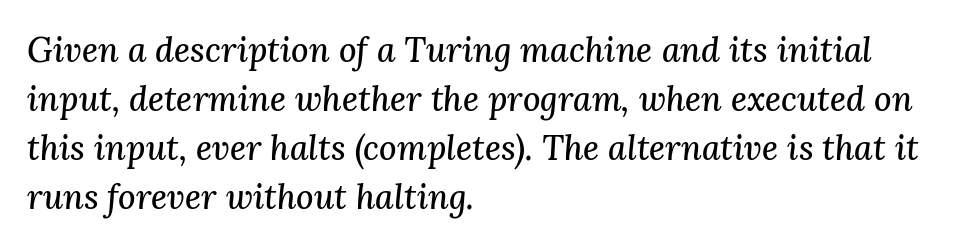
Q: Is the text italic (slanted)? A: Yes, it leans right by about 3 degrees.
Q: Is the typeface a serif or a sans-serif typeface? A: Serif.
Q: Is the text underlined? A: No.
Q: How is the paragraph aligned? A: Left-aligned.
Q: Is the spacing between letters normal or unusually wide? A: Normal.
Q: Is the spacing between lines tight, normal or loose? A: Normal.
Q: Width (condensed, normal, or wide)? A: Normal.
Q: Stroke contrast? A: Medium.
Q: x-height? A: Medium.
Q: Monospaced? A: No.
